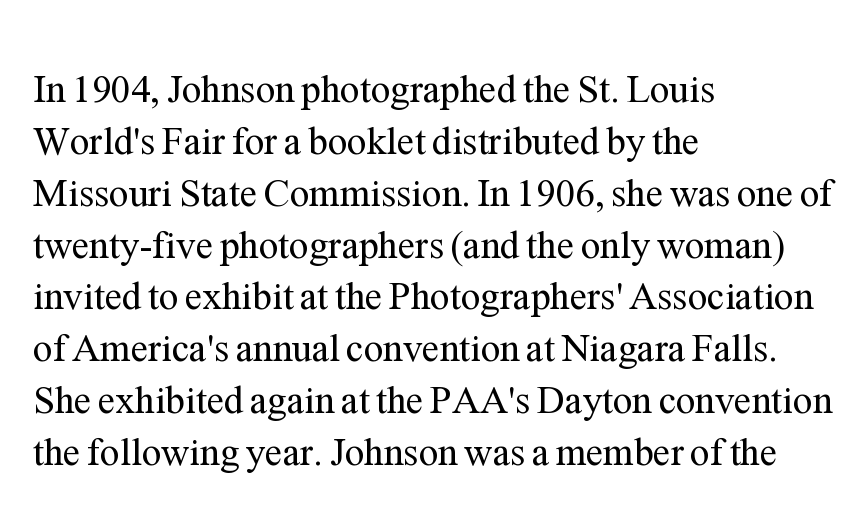
The image shows 39 px regular-weight serif type, upright; set left-aligned, normal line spacing (1.33x), normal letter spacing, not underlined; medium stroke contrast and a medium x-height.
